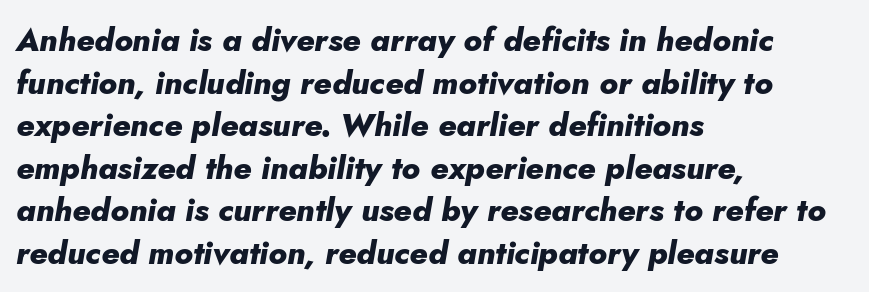
The letters are slanted; this is an italic face. The string is rendered with underlining switched off. The vertical gap from one line to the next is medium. The type is set solid horizontally, with unmodified tracking.
